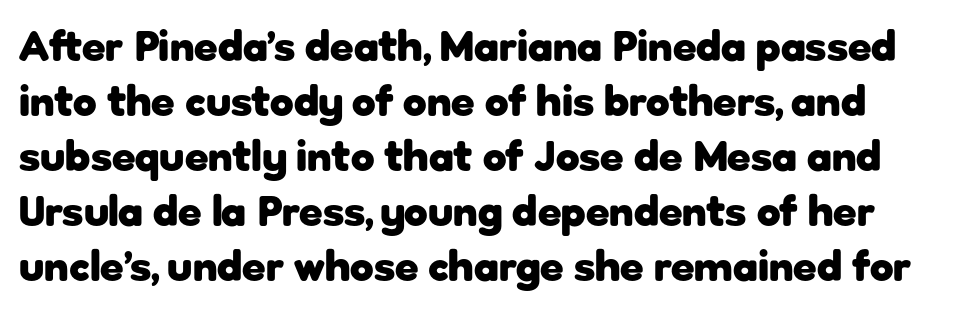
Q: Is the text bold? A: Yes.
Q: Is the text italic (slanted)? A: No, it is upright.
Q: Is the typeface a serif or a sans-serif typeface? A: Sans-serif.
Q: Is the text underlined? A: No.
Q: Is the spacing between letters normal or unusually wide? A: Normal.
Q: Is the spacing between lines tight, normal or loose? A: Normal.
Q: Width (condensed, normal, or wide)? A: Normal.
Q: Stroke contrast? A: Low.
Q: x-height? A: Medium.
Q: Monospaced? A: No.
